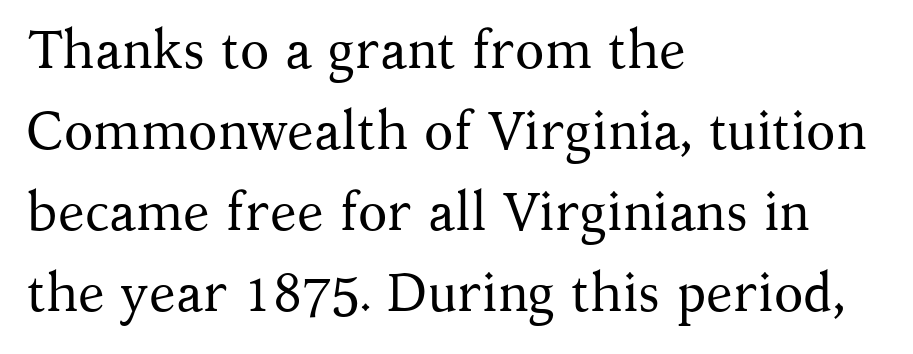
The passage is arranged the way most books set body copy — flush left. Every character sits straight up, as roman type does. The characters are drawn with everyday or finer stroke widths. A bare baseline throughout the passage. Interline gaps are of average width in this sample.
